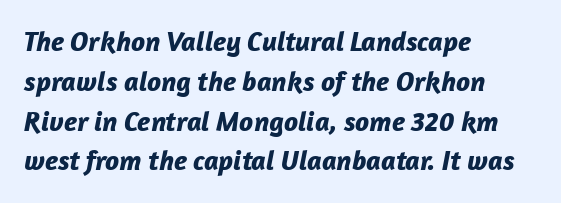
The image shows 28 px bold type, italic (leaning right); set left-aligned, normal line spacing (1.42x), normal letter spacing, not underlined; low stroke contrast and a medium x-height.
